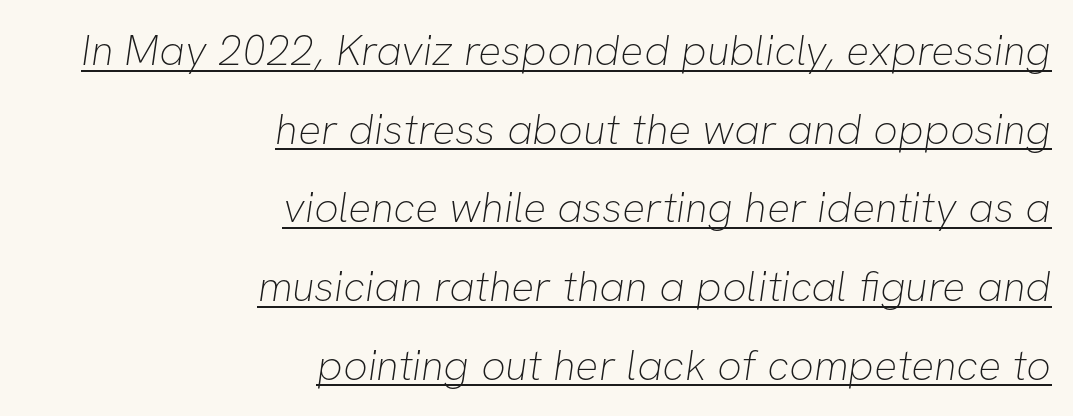
{"serif": "no", "bold": "no", "weight": "thin", "width": "normal", "stroke_contrast": "low", "x_height": "medium", "monospaced": "no", "underline": "yes", "align": "right", "line_spacing_ratio": 1.83, "letter_spacing": "normal", "letter_spacing_em": 0.0, "glyph_px": 43}
